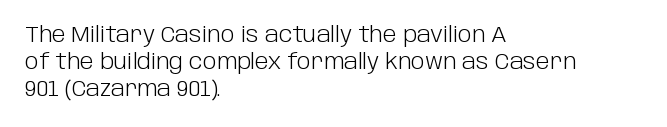
These lines keep a tight, regular rhythm from letter to letter. The rows are spaced the way most documents space them. Nothing heavy about these letters — not bold at all. A roman cut, with each character standing at attention. Check under the words: just untouched page. All the whitespace from short lines collects on the right.
